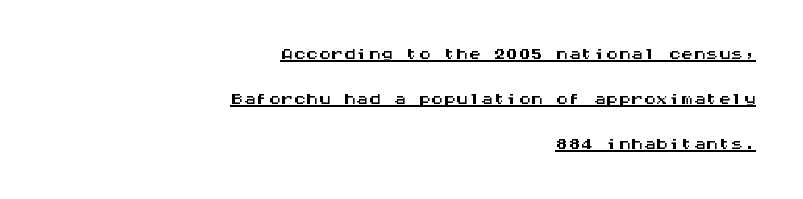
The image shows 25 px text type, upright; set right-aligned, line spacing 1.8x, normal letter spacing, underlined.
